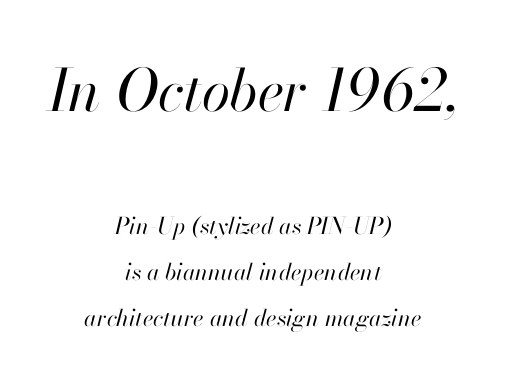
Q: Is the text bold? A: No.
Q: Is the text italic (slanted)? A: Yes, it leans right by about 13 degrees.
Q: Is the text underlined? A: No.
Q: How is the paragraph aligned? A: Centered.
Q: Is the spacing between letters normal or unusually wide? A: Normal.
Q: Is the spacing between lines tight, normal or loose? A: Loose.
Q: Which block of text is set in a larger size, the first (top) or the second (bottom)? A: The first (top) one.
Q: Width (condensed, normal, or wide)? A: Normal.
Q: Stroke contrast? A: High.
Q: x-height? A: Small.
Q: Monospaced? A: No.
